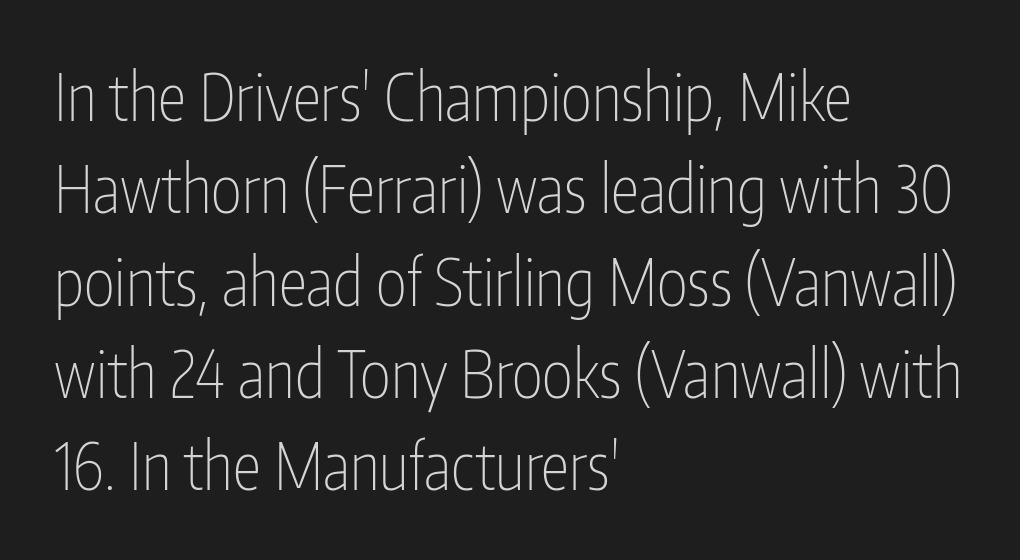
{"serif": "no", "italic": "no", "bold": "no", "weight": "thin", "width": "condensed", "stroke_contrast": "low", "x_height": "medium", "monospaced": "no", "underline": "no", "align": "left", "line_spacing": "normal", "line_spacing_ratio": 1.42, "letter_spacing": "normal", "letter_spacing_em": 0.0, "glyph_px": 65}
